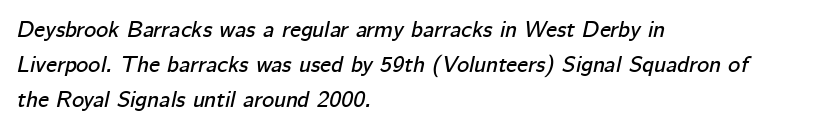
Q: Is the text italic (slanted)? A: Yes, it leans right by about 12 degrees.
Q: Is the text underlined? A: No.
Q: How is the paragraph aligned? A: Left-aligned.
Q: Is the spacing between letters normal or unusually wide? A: Normal.
Q: Is the spacing between lines tight, normal or loose? A: Normal.
